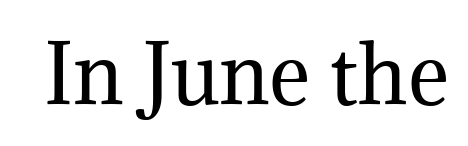
{"serif": "yes", "italic": "no", "bold": "no", "weight": "regular", "width": "normal", "stroke_contrast": "medium", "x_height": "medium", "monospaced": "no", "underline": "no", "letter_spacing": "normal", "letter_spacing_em": 0.0, "glyph_px": 79}
